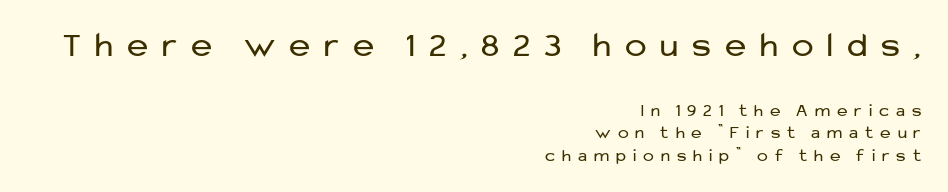
Compared with typical body copy, the letter spacing here is much looser. The weight tops out at a normal text grade. The space directly below the letters is spotless. Looks like regular typesetting: each glyph gets only the width it needs. Which chunk is bigger? The first one — the top block dwarfs the bottom.
